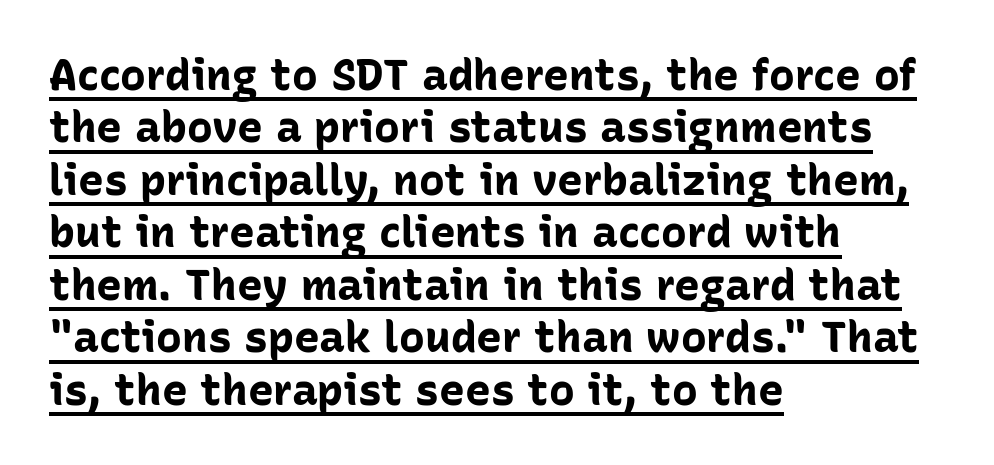
The image shows 43 px bold sans-serif type, upright; set left-aligned, line spacing 1.22x, normal letter spacing, underlined; low stroke contrast and a medium x-height.
